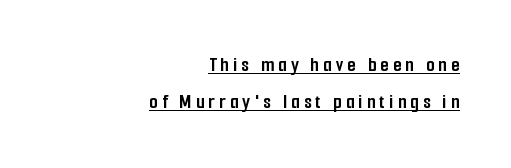
Q: Is the text bold? A: Yes.
Q: Is the text italic (slanted)? A: No, it is upright.
Q: Is the text underlined? A: Yes.
Q: How is the paragraph aligned? A: Right-aligned.
Q: Is the spacing between letters normal or unusually wide? A: Unusually wide.
